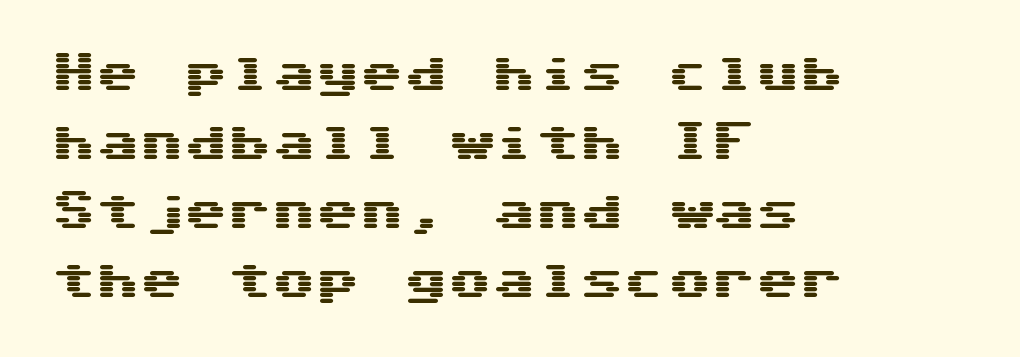
The image shows 44 px wide sans-serif type, upright; set left-aligned, normal line spacing (1.57x), normal letter spacing, not underlined; medium stroke contrast and a medium x-height.
